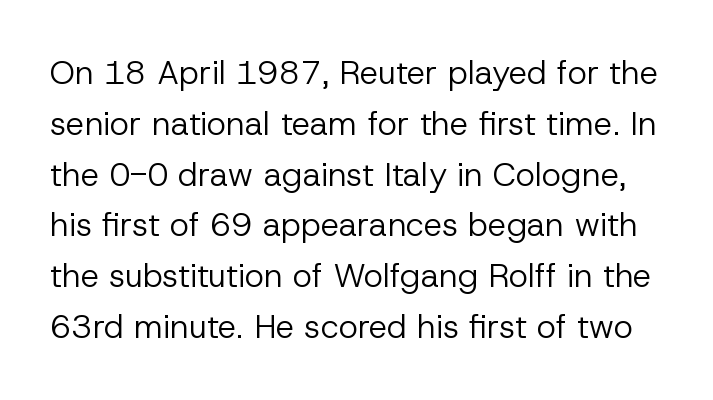
Just letters on the line, the space beneath them empty. The line texture is even and compact thanks to regular tracking. You can tell it's not italic because the verticals are truly vertical. Letters have the restrained weight of plain body copy at most. No feet cap the strokes, marking this as sans-serif type. The lines sit at an ordinary, default distance from one another.
